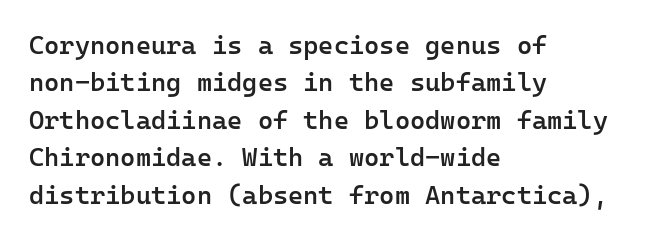
One-word summary of the alignment: left. A bit beefed up — I'd call it semibold rather than bold. Normally led — the rows are evenly, conventionally spaced. Bare-footed words on every line. If you drew a line through each stem, it would be perfectly vertical.
